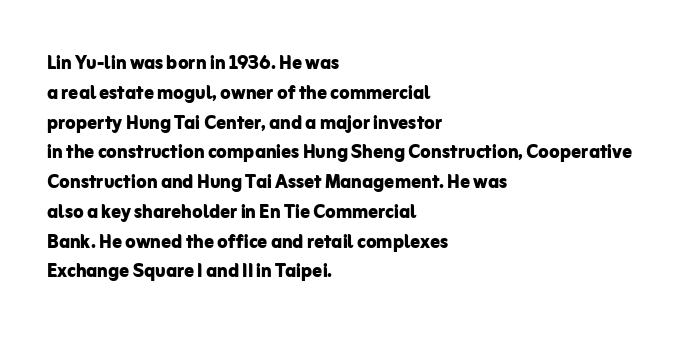
{"italic": "no", "bold": "yes", "underline": "no", "align": "left", "line_spacing_ratio": 1.24, "letter_spacing": "normal", "letter_spacing_em": 0.0, "glyph_px": 24}
